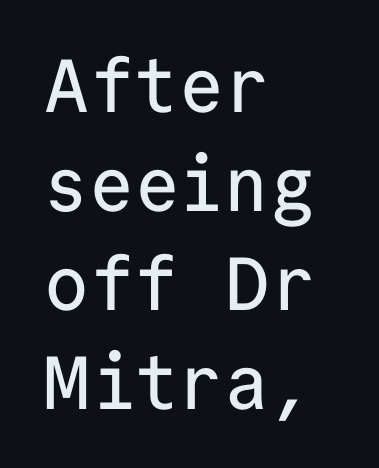
The image shows 75 px sans-serif type, upright, monospaced; set left-aligned, normal line spacing (1.32x), normal letter spacing, not underlined; low stroke contrast and a medium x-height.
